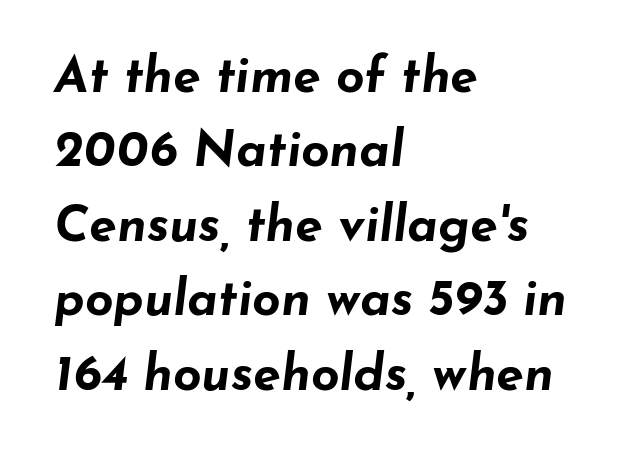
Q: Is the text bold? A: Yes.
Q: Is the text italic (slanted)? A: Yes, it leans right by about 7 degrees.
Q: Is the text underlined? A: No.
Q: How is the paragraph aligned? A: Left-aligned.
Q: Is the spacing between letters normal or unusually wide? A: Normal.
Q: Is the spacing between lines tight, normal or loose? A: Normal.
Q: Width (condensed, normal, or wide)? A: Wide.
Q: Stroke contrast? A: Low.
Q: x-height? A: Small.
Q: Monospaced? A: No.
